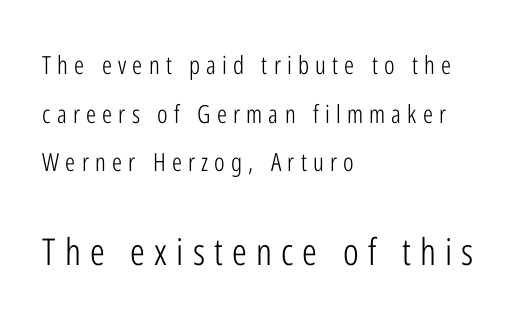
No feet cap the strokes, marking this as sans-serif type. Underline: absent. Widely set lines give the paragraph a tall, airy silhouette. All the whitespace from short lines collects on the right. These two chunks differ in scale, with the bottom chunk taking the larger measure. Unbolded letterforms with no extra heft.
